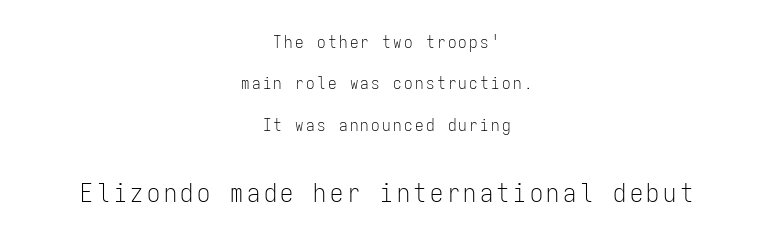
The image shows 26 px text type, upright; set centered, loose line spacing (2.44x), not underlined; the second (bottom) block is 1.53x larger.
